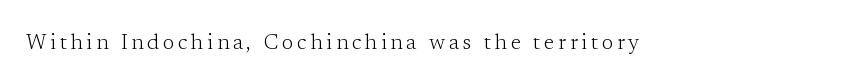
{"italic": "no", "bold": "no", "underline": "no", "glyph_px": 21}
